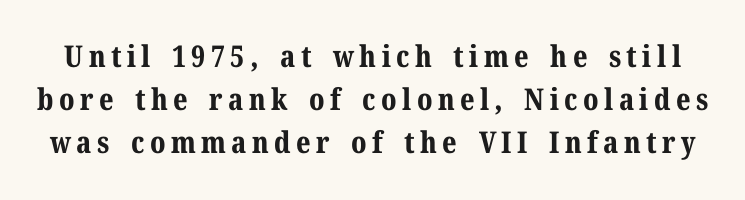
Spacing verdict: proportional, widths tailored to each character. Is there much room between lines? A standard amount, neither cramped nor airy. The glyphs in this specimen are seriffed. Nobody drew a line under any word here.
